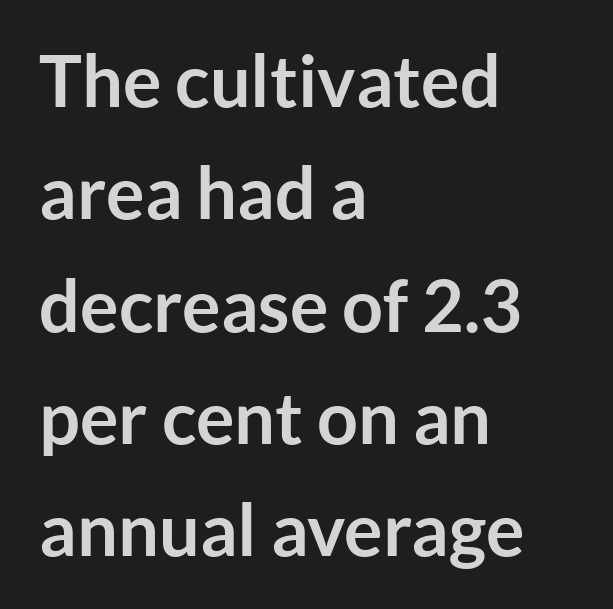
The image shows 72 px semibold sans-serif type, upright; set left-aligned, normal line spacing (1.56x), normal letter spacing, not underlined; low stroke contrast and a medium x-height.
